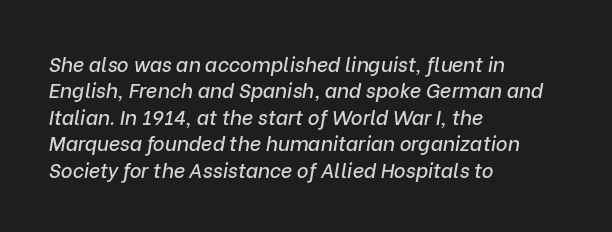
The image shows 20 px text type, italic (leaning right); set left-aligned, normal line spacing (1.32x), normal letter spacing, not underlined.
